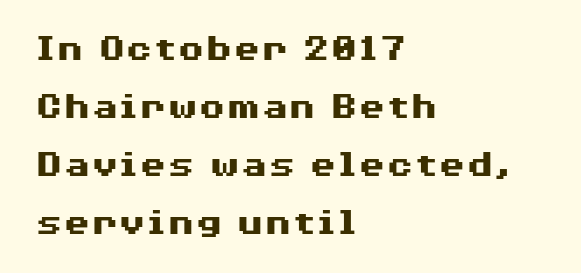
{"serif": "no", "italic": "no", "bold": "yes", "weight": "heavy", "width": "wide", "stroke_contrast": "medium", "x_height": "medium", "monospaced": "no", "underline": "no", "align": "left", "line_spacing": "normal", "line_spacing_ratio": 1.45, "letter_spacing": "normal", "letter_spacing_em": 0.0, "glyph_px": 40}
